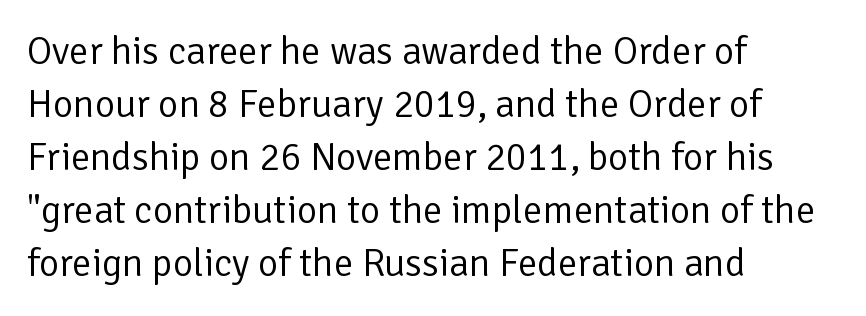
Q: Is the text bold? A: No.
Q: Is the text italic (slanted)? A: No, it is upright.
Q: Is the typeface a serif or a sans-serif typeface? A: Sans-serif.
Q: Is the text underlined? A: No.
Q: How is the paragraph aligned? A: Left-aligned.
Q: Is the spacing between letters normal or unusually wide? A: Normal.
Q: Is the spacing between lines tight, normal or loose? A: Normal.
Q: Width (condensed, normal, or wide)? A: Normal.
Q: Stroke contrast? A: Low.
Q: x-height? A: Medium.
Q: Monospaced? A: No.
